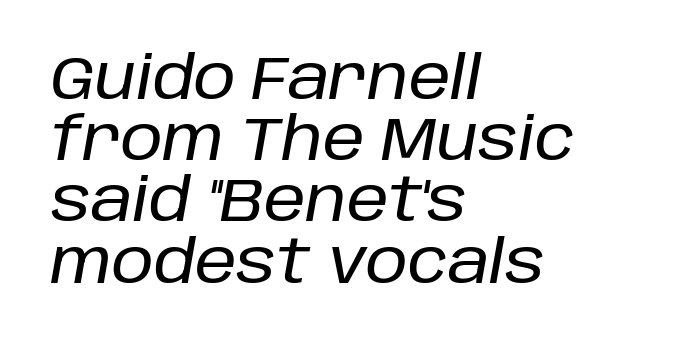
You could not count columns in this text — the font is proportionally spaced. Looking at the ascenders, they clearly lean. Alignment: flush left. Is there much room between lines? No — they nearly touch. Look at the tracking — it's just the regular setting, nothing added.
